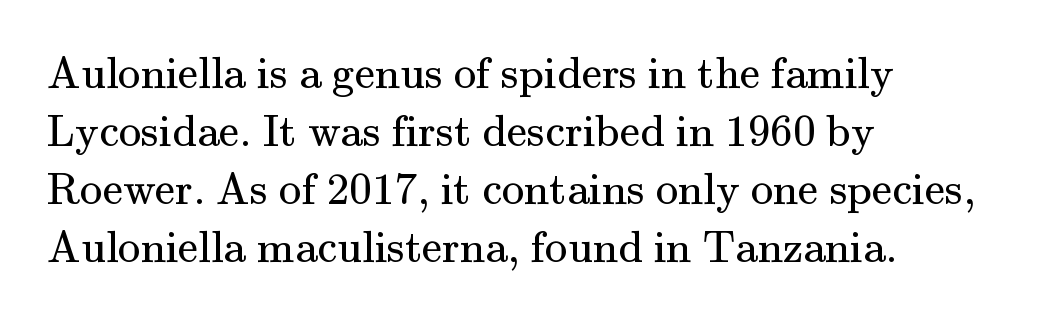
The image shows 45 px regular-weight serif type, upright; set left-aligned, normal line spacing (1.29x), normal letter spacing, not underlined; medium stroke contrast and a small x-height.
